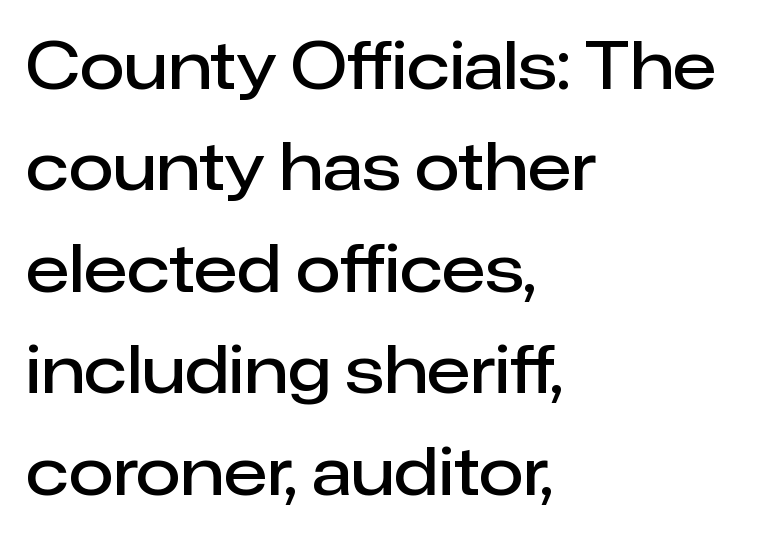
Letter spacing: default. Regarding leading, the lines here are spaced in the standard way. Italic: no, the glyphs are upright roman. Casual observation: everything's shoved over to the left. Spacing verdict: proportional, widths tailored to each character. The string is rendered with underlining switched off.
